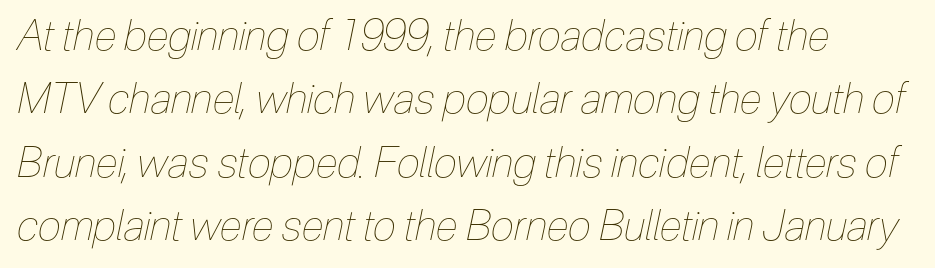
{"italic": "yes", "lean": "right", "slant_degrees": 12, "bold": "no", "weight": "thin", "width": "condensed", "stroke_contrast": "low", "x_height": "medium", "monospaced": "no", "underline": "no", "line_spacing": "normal", "line_spacing_ratio": 1.51, "letter_spacing": "normal", "letter_spacing_em": 0.0, "glyph_px": 42}
